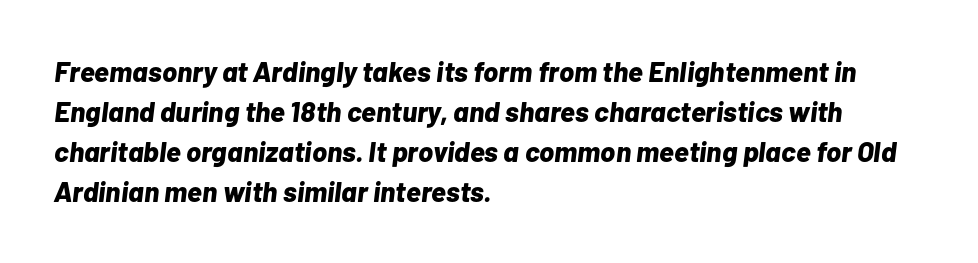
{"italic": "yes", "lean": "right", "slant_degrees": 7, "bold": "yes", "weight": "bold", "width": "normal", "stroke_contrast": "low", "x_height": "medium", "monospaced": "no", "underline": "no", "align": "left", "line_spacing": "normal", "line_spacing_ratio": 1.43, "letter_spacing": "normal", "letter_spacing_em": 0.0, "glyph_px": 28}
